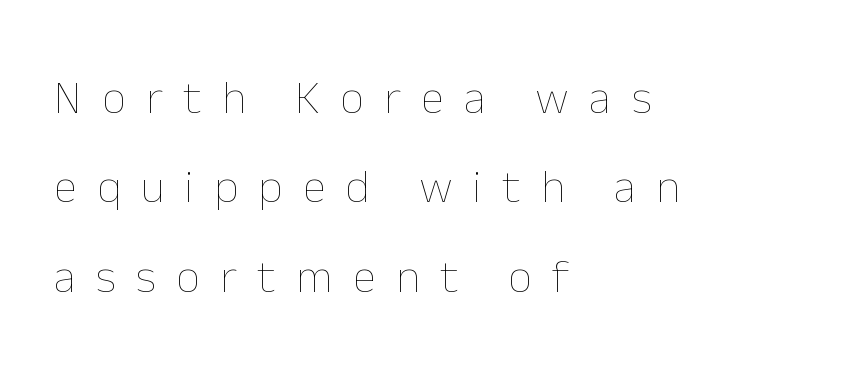
The designer dialed line spacing up above the default. Is the type heavy? It reads as light-to-regular instead. The ragged edge is on the right, which tells us the setting is flush left. Rendered with straight, roman letterforms. Letter spacing: wide. Each letter keeps its own natural width here, so spacing adapts to shape.
